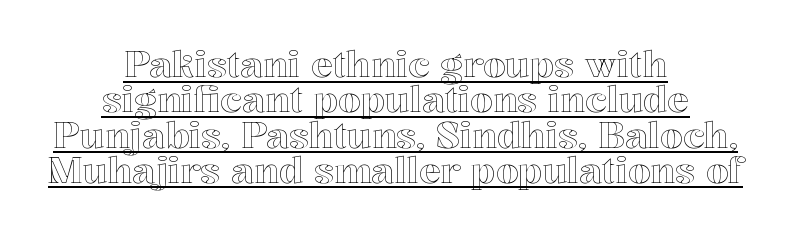
Q: Is the text italic (slanted)? A: No, it is upright.
Q: Is the text underlined? A: Yes.
Q: How is the paragraph aligned? A: Centered.
Q: Is the spacing between letters normal or unusually wide? A: Normal.
Q: Is the spacing between lines tight, normal or loose? A: Tight.
Q: Width (condensed, normal, or wide)? A: Normal.
Q: x-height? A: Medium.
Q: Monospaced? A: No.
